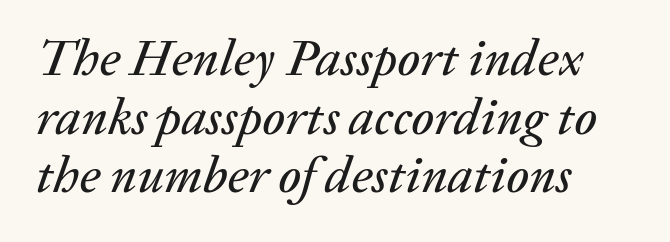
Q: Is the text italic (slanted)? A: Yes, it leans right by about 20 degrees.
Q: Is the text underlined? A: No.
Q: How is the paragraph aligned? A: Left-aligned.
Q: Is the spacing between letters normal or unusually wide? A: Normal.
Q: Is the spacing between lines tight, normal or loose? A: Tight.
Q: Width (condensed, normal, or wide)? A: Normal.
Q: Stroke contrast? A: Low.
Q: x-height? A: Medium.
Q: Monospaced? A: No.
